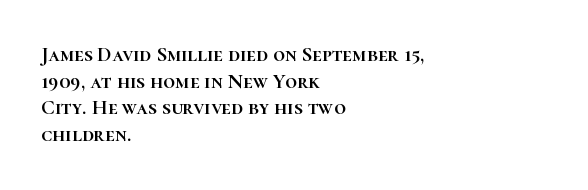
The image shows 21 px text type, upright; set left-aligned, normal line spacing (1.27x), normal letter spacing, not underlined.
